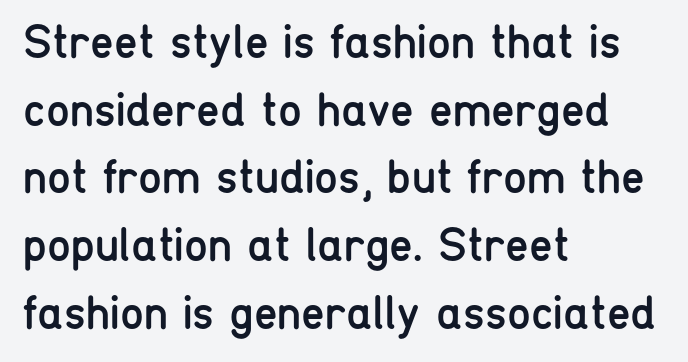
{"serif": "no", "italic": "no", "bold": "no", "weight": "regular", "width": "condensed", "stroke_contrast": "low", "x_height": "medium", "monospaced": "no", "underline": "no", "align": "left", "line_spacing": "normal", "line_spacing_ratio": 1.41, "letter_spacing": "normal", "letter_spacing_em": 0.0, "glyph_px": 48}
